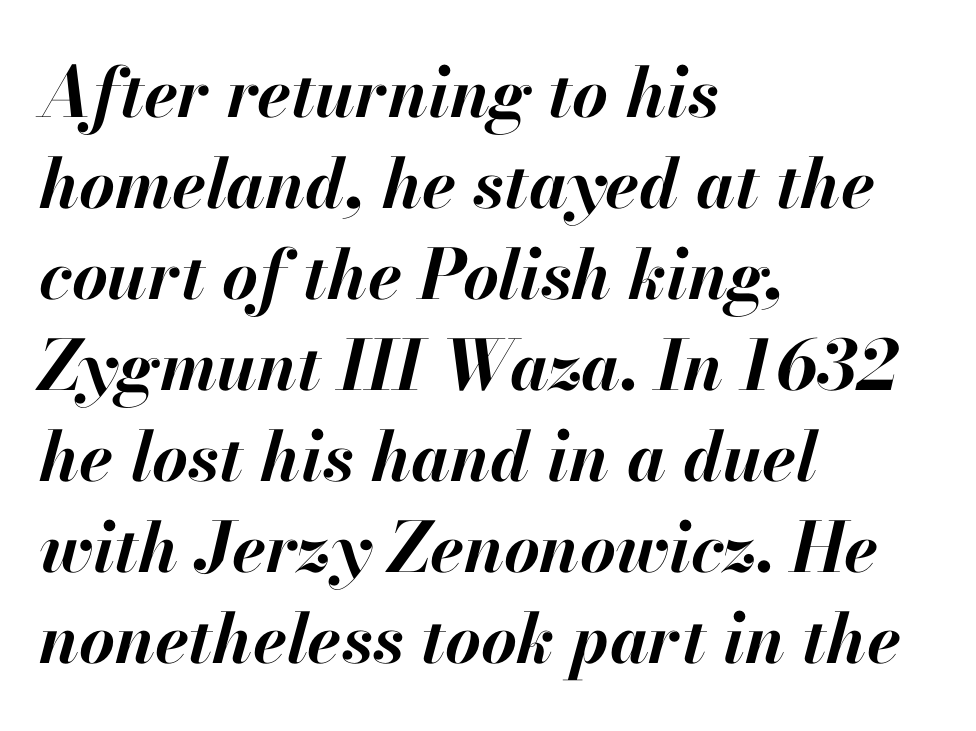
The image shows 69 px bold type, italic (leaning right); set left-aligned, normal line spacing (1.32x), normal letter spacing, not underlined; high stroke contrast and a small x-height.
